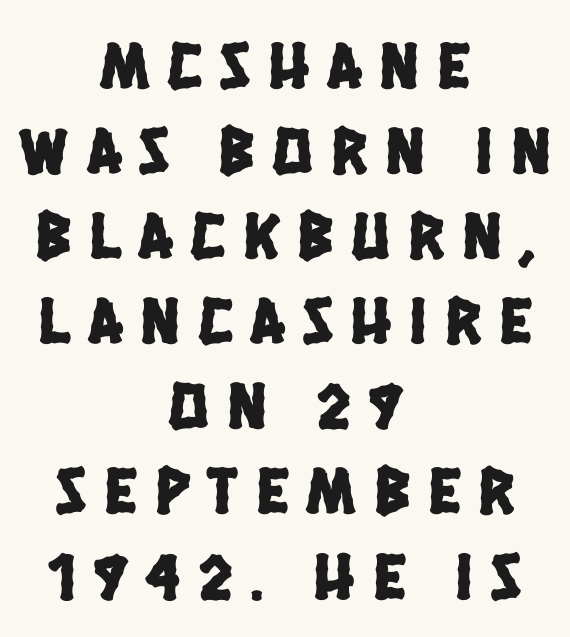
Someone cranked the tracking dial way up on this one. Reading down the block, each line starts at a different indent, mirrored at its end. Character widths vary here, with narrow letters taking less room than wide ones. This rendering employs a face without finishing strokes, i.e., a sans-serif. Just letters on the line, the space beneath them empty. Regular leading.
